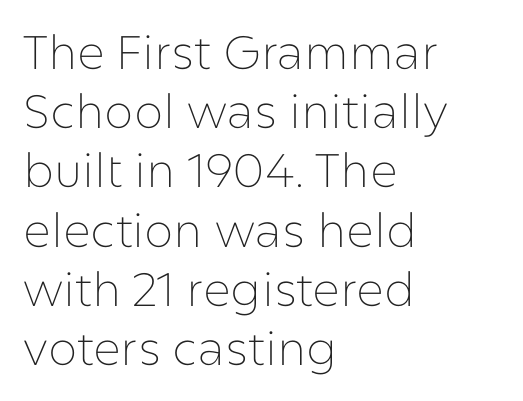
The image shows 47 px thin sans-serif type, upright; set left-aligned, normal line spacing (1.26x), normal letter spacing, not underlined; low stroke contrast and a medium x-height.
